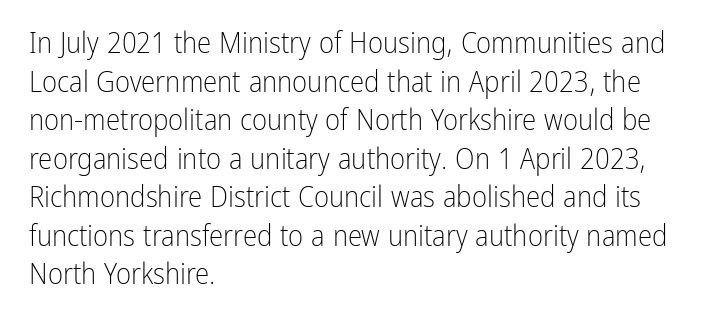
{"serif": "no", "italic": "no", "bold": "no", "weight": "light", "width": "condensed", "stroke_contrast": "low", "x_height": "medium", "monospaced": "no", "underline": "no", "align": "left", "line_spacing": "normal", "line_spacing_ratio": 1.33, "letter_spacing": "normal", "letter_spacing_em": 0.0, "glyph_px": 29}
